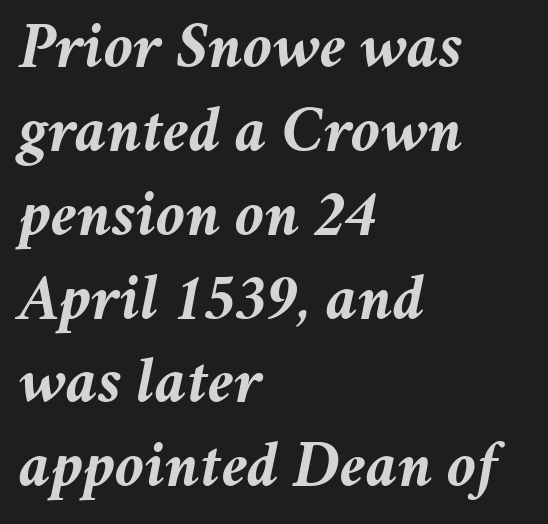
{"italic": "yes", "lean": "right", "slant_degrees": 11, "bold": "yes", "weight": "semibold", "width": "normal", "stroke_contrast": "medium", "x_height": "medium", "monospaced": "no", "underline": "no", "align": "left", "line_spacing": "normal", "line_spacing_ratio": 1.29, "letter_spacing": "normal", "letter_spacing_em": 0.0, "glyph_px": 65}
